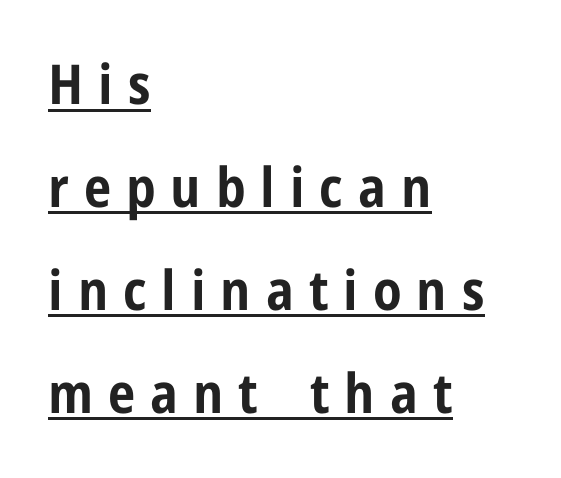
Q: Is the text bold? A: Yes.
Q: Is the text italic (slanted)? A: No, it is upright.
Q: Is the typeface a serif or a sans-serif typeface? A: Sans-serif.
Q: Is the text underlined? A: Yes.
Q: How is the paragraph aligned? A: Left-aligned.
Q: Is the spacing between letters normal or unusually wide? A: Unusually wide.
Q: Width (condensed, normal, or wide)? A: Condensed.
Q: Stroke contrast? A: Low.
Q: x-height? A: Medium.
Q: Monospaced? A: No.
